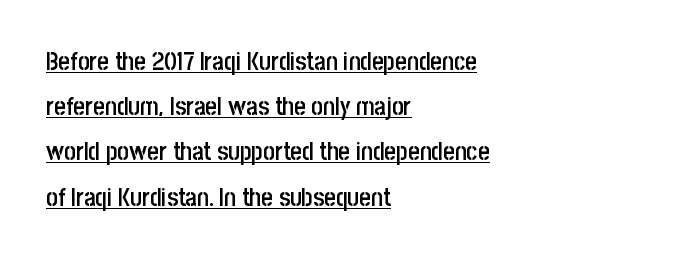
Q: Is the text bold? A: Semi-bold.
Q: Is the text italic (slanted)? A: No, it is upright.
Q: Is the text underlined? A: Yes.
Q: How is the paragraph aligned? A: Left-aligned.
Q: Is the spacing between letters normal or unusually wide? A: Normal.
